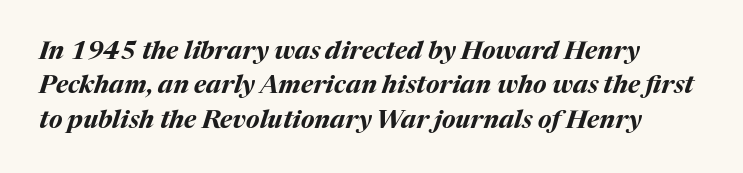
The image shows 25 px bold type, italic (leaning right); set normal line spacing (1.38x), normal letter spacing, not underlined.
